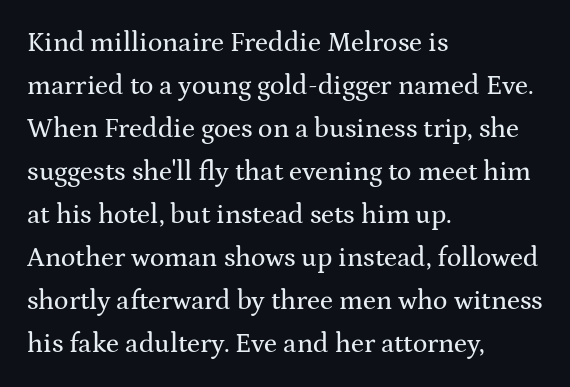
The image shows 27 px text type, upright; set left-aligned, normal line spacing (1.59x), normal letter spacing, not underlined.
